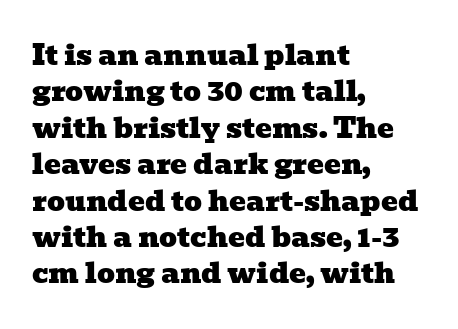
{"serif": "yes", "width": "wide", "stroke_contrast": "low", "x_height": "medium", "monospaced": "no", "underline": "no", "align": "left", "line_spacing": "normal", "line_spacing_ratio": 1.3, "letter_spacing": "normal", "letter_spacing_em": 0.0, "glyph_px": 28}
